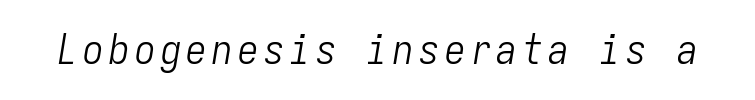
Only glyphs here, with clear space below each row. Ink coverage per letter is moderate at most. Looks like terminal output: every glyph gets an equal slot. Italic? Definitely — the glyphs are oblique.
